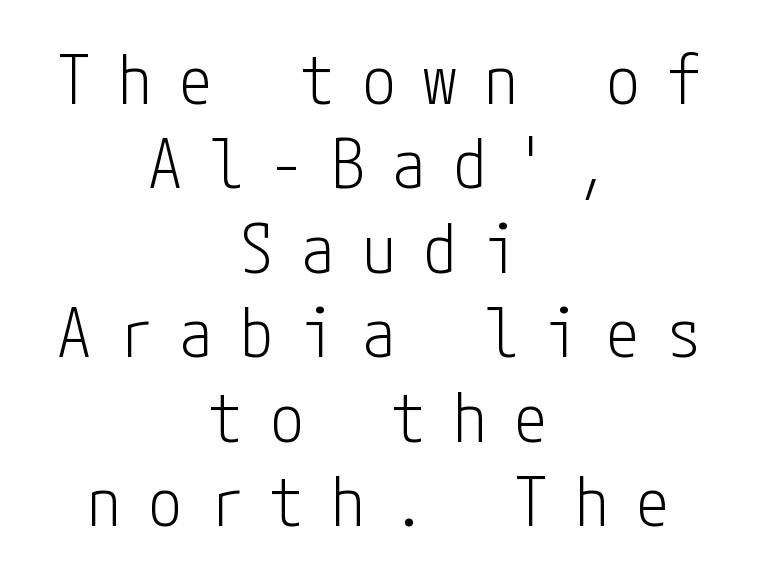
The image shows 67 px light, condensed sans-serif type, upright; set centered, normal line spacing (1.26x), unusually wide letter spacing (+0.41 em), not underlined; low stroke contrast and a medium x-height.
